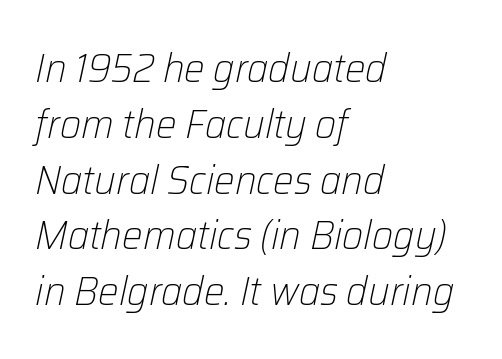
Q: Is the text bold? A: No.
Q: Is the text italic (slanted)? A: Yes, it leans right by about 12 degrees.
Q: Is the text underlined? A: No.
Q: How is the paragraph aligned? A: Left-aligned.
Q: Is the spacing between letters normal or unusually wide? A: Normal.
Q: Is the spacing between lines tight, normal or loose? A: Normal.
Q: Width (condensed, normal, or wide)? A: Normal.
Q: Stroke contrast? A: Low.
Q: x-height? A: Medium.
Q: Monospaced? A: No.
